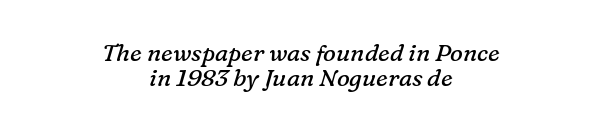
Anything drawn beneath the words? Only blank space. Weight: in the light-to-regular range. The compositor balanced each line on the midline. Looking at the ascenders, they clearly lean. Compared with typical body copy, the letter spacing here is the same.
